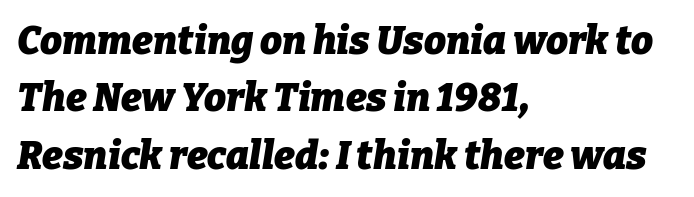
If you drew a line through each stem, it would be angled. The baseline area is clear. Weight check: bold — yes, fully. The letters advance in unequal steps, a hallmark of proportional type. Typeset ragged right — the left edge is the straight one. Line spacing here is normal.
